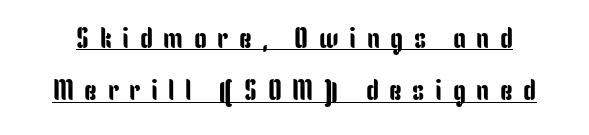
The image shows 29 px condensed sans-serif type, upright; set line spacing 1.8x, unusually wide letter spacing (+0.36 em), underlined; low stroke contrast and a medium x-height.
